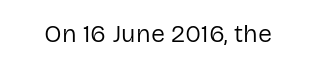
{"italic": "no", "bold": "no", "underline": "no", "letter_spacing": "normal", "letter_spacing_em": 0.0, "glyph_px": 25}
